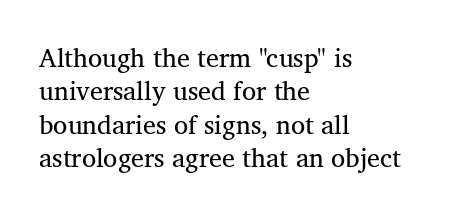
{"italic": "no", "bold": "no", "underline": "no", "align": "left", "line_spacing": "normal", "line_spacing_ratio": 1.28, "letter_spacing": "normal", "letter_spacing_em": 0.0, "glyph_px": 26}
